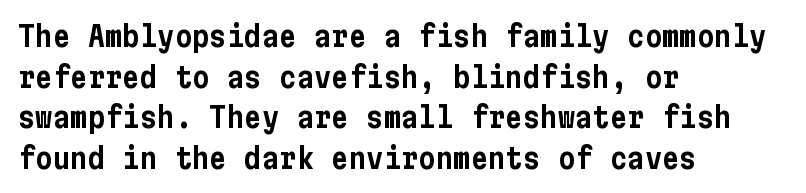
Horizontally, the lines are justified to the leading edge only. Do the letters lean? They stand straight. Glance below the letters and you will spot only blank space. Type style note: lacks serifs.
